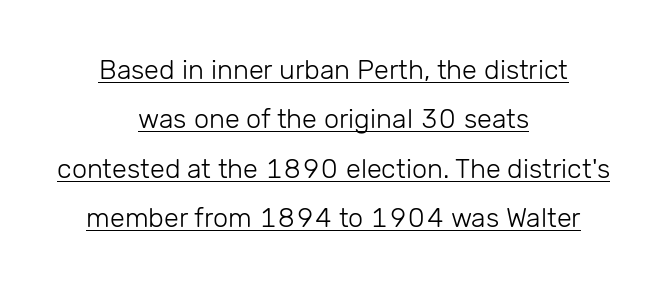
You can see a thin bar hugging the bottom of the glyphs. Short note: letters normally spaced. Every character sits straight up, as roman type does. The cut favours lightness, reaching ordinary text weight at its darkest. Teacher's note: observe the equal gaps on both sides — that is centered alignment.
